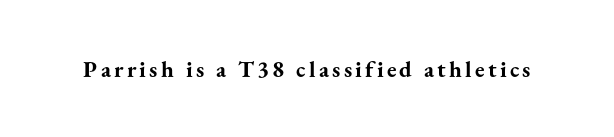
Q: Is the text bold? A: Yes.
Q: Is the text italic (slanted)? A: No, it is upright.
Q: Is the text underlined? A: No.
